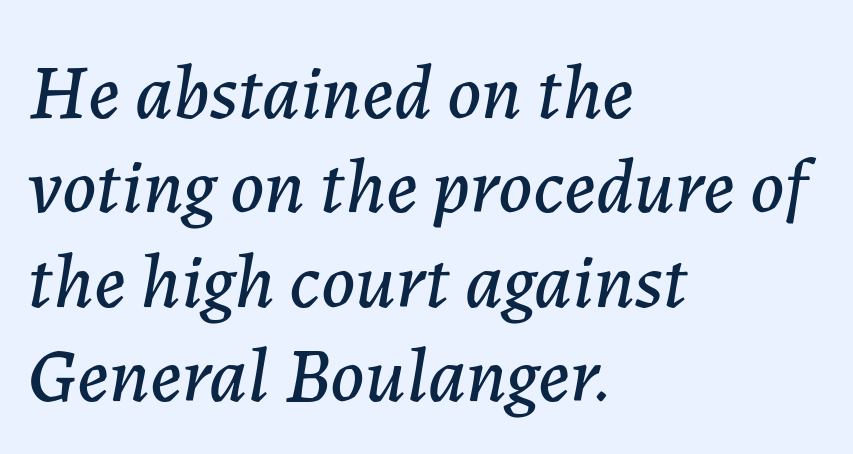
The image shows 78 px text type, italic (leaning right); set left-aligned, line spacing 1.21x, normal letter spacing, not underlined; low stroke contrast and a medium x-height.
